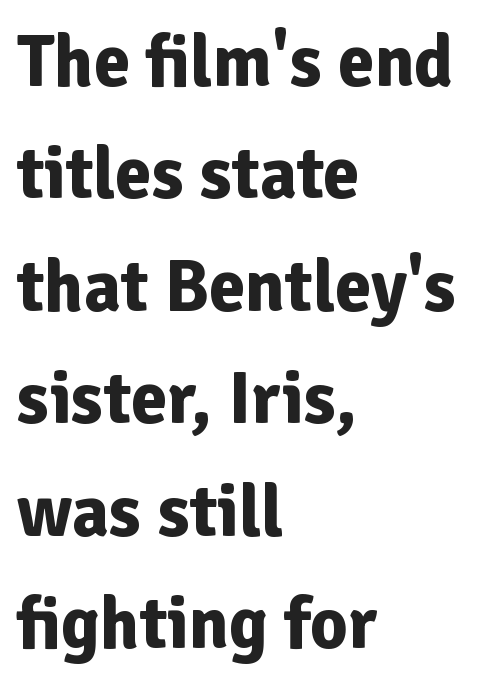
This rendering features lettering with no underline. The vertical gap from one line to the next is medium. The font family rendered here belongs to the sans-serif group. Every character sits straight up, as roman type does. Each letter keeps its own natural width here, so spacing adapts to shape.
